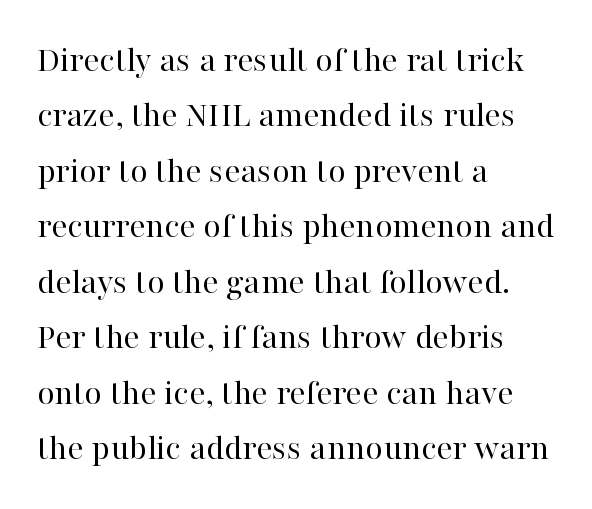
Q: Is the text bold? A: No.
Q: Is the text italic (slanted)? A: No, it is upright.
Q: Is the typeface a serif or a sans-serif typeface? A: Serif.
Q: Is the text underlined? A: No.
Q: How is the paragraph aligned? A: Left-aligned.
Q: Is the spacing between letters normal or unusually wide? A: Normal.
Q: Is the spacing between lines tight, normal or loose? A: Normal.
Q: Width (condensed, normal, or wide)? A: Normal.
Q: Stroke contrast? A: High.
Q: x-height? A: Medium.
Q: Monospaced? A: No.
